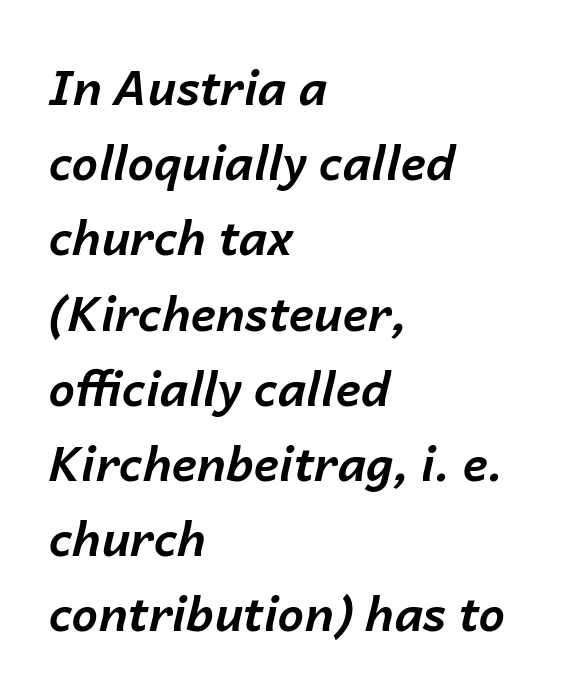
Characters follow at the spacing the type designer built in. The whole block is typeset with a tilt. All the whitespace from short lines collects on the right. The block of text has a typical density, with ordinary space between rows.
